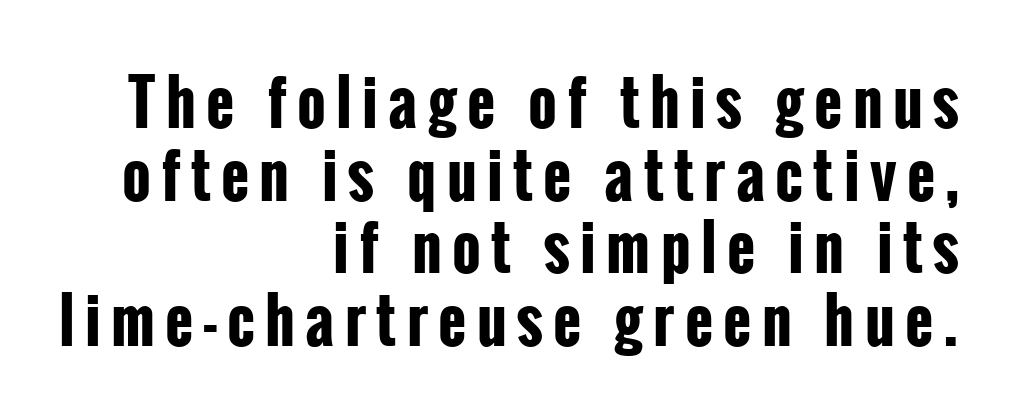
Q: Is the text bold? A: Yes.
Q: Is the text italic (slanted)? A: No, it is upright.
Q: Is the typeface a serif or a sans-serif typeface? A: Sans-serif.
Q: Is the text underlined? A: No.
Q: How is the paragraph aligned? A: Right-aligned.
Q: Width (condensed, normal, or wide)? A: Condensed.
Q: Stroke contrast? A: Low.
Q: x-height? A: Medium.
Q: Monospaced? A: No.
